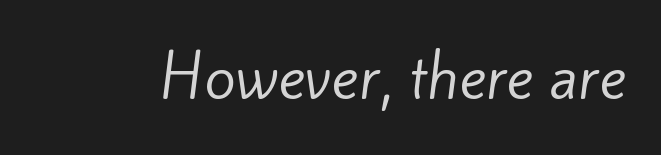
The image shows 57 px regular-weight sans-serif type; set normal letter spacing, not underlined; low stroke contrast and a small x-height.
